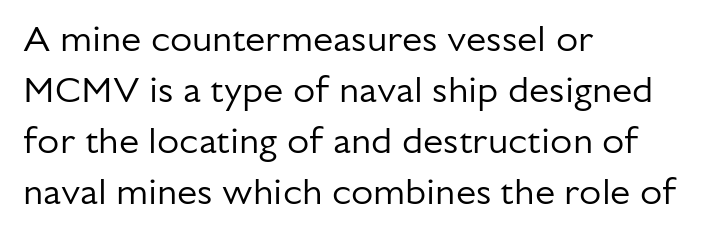
The image shows 36 px regular-weight sans-serif type, upright; set left-aligned, normal line spacing (1.42x), normal letter spacing, not underlined; low stroke contrast and a medium x-height.
